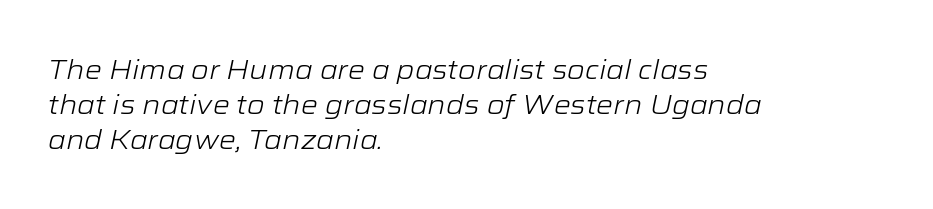
The image shows 27 px text type, italic (leaning right); set left-aligned, normal line spacing (1.29x), normal letter spacing, not underlined.
